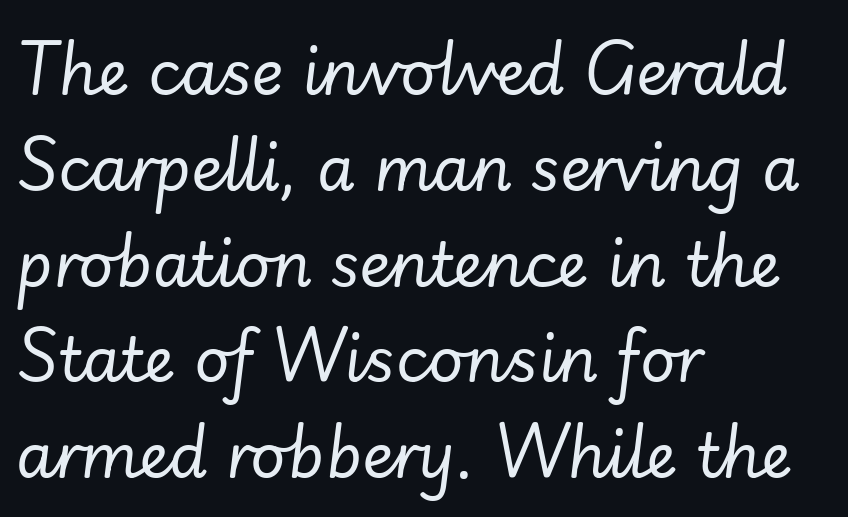
The font is comparable to plain body text, perhaps lighter. In terms of posture, this sample is oblique. Plain, unruled lines of type. Default kerning and tracking; the words read as compact shapes. Horizontal alignment here is leftward, the default for most running prose.
